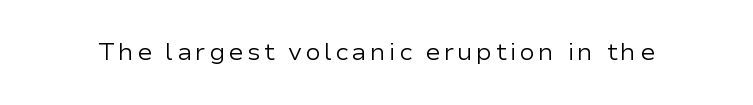
The image shows 23 px text type, upright; set not underlined.
